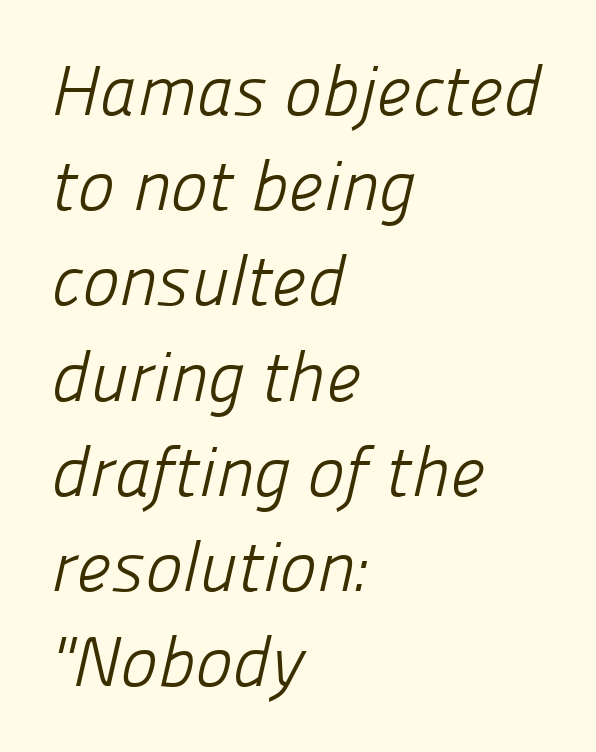
Character widths vary here, with narrow letters taking less room than wide ones. The vertical gap from one line to the next is medium. The weight tops out at a normal text grade. Beneath every word, the page is bare.
